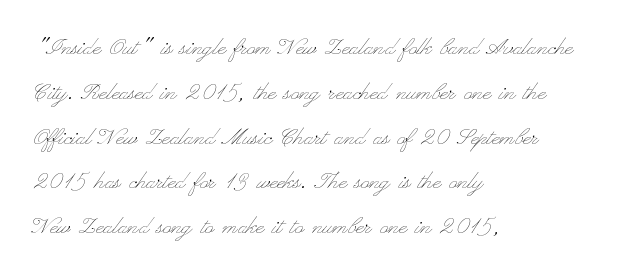
Varying glyph widths throughout — classic text-font behaviour. Between one letter and the next there's only the usual sliver of space. The space between consecutive lines is moderate.
